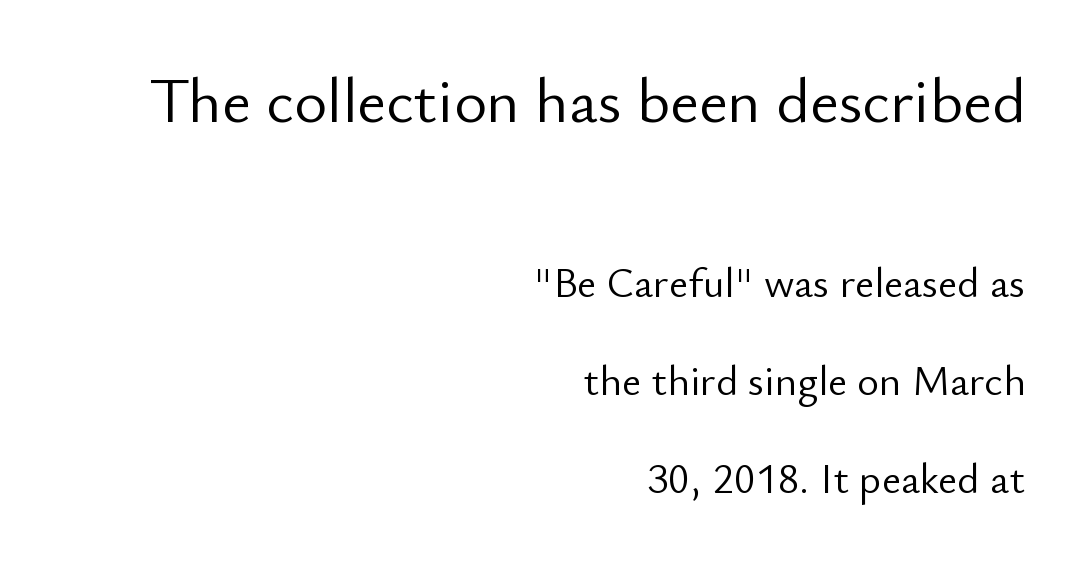
{"serif": "no", "italic": "no", "bold": "no", "weight": "light", "width": "normal", "stroke_contrast": "low", "x_height": "small", "monospaced": "no", "underline": "no", "align": "right", "line_spacing": "loose", "line_spacing_ratio": 2.33, "letter_spacing": "normal", "letter_spacing_em": 0.0, "larger_block": "first", "size_ratio": 1.5, "glyph_px": 63}
